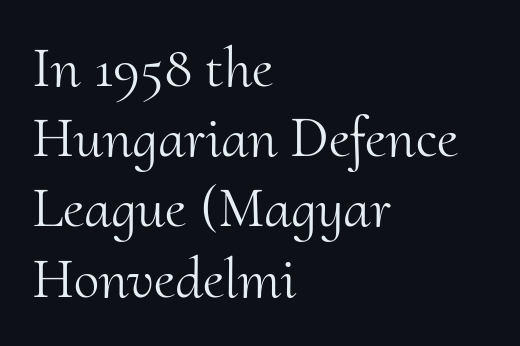
{"serif": "yes", "italic": "no", "bold": "no", "weight": "light", "width": "normal", "stroke_contrast": "medium", "x_height": "small", "monospaced": "no", "underline": "no", "align": "left", "line_spacing_ratio": 1.21, "letter_spacing": "normal", "letter_spacing_em": 0.0, "glyph_px": 58}
